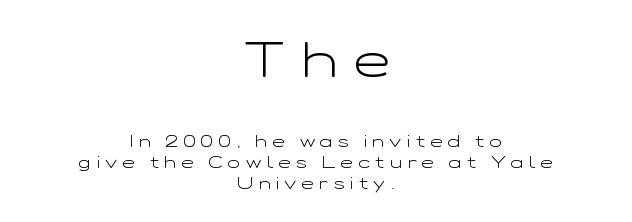
Q: Is the text bold? A: No.
Q: Is the text italic (slanted)? A: No, it is upright.
Q: Is the typeface a serif or a sans-serif typeface? A: Sans-serif.
Q: Is the text underlined? A: No.
Q: How is the paragraph aligned? A: Centered.
Q: Is the spacing between letters normal or unusually wide? A: Unusually wide.
Q: Is the spacing between lines tight, normal or loose? A: Normal.
Q: Which block of text is set in a larger size, the first (top) or the second (bottom)? A: The first (top) one.
Q: Width (condensed, normal, or wide)? A: Wide.
Q: Stroke contrast? A: Low.
Q: x-height? A: Medium.
Q: Monospaced? A: No.
